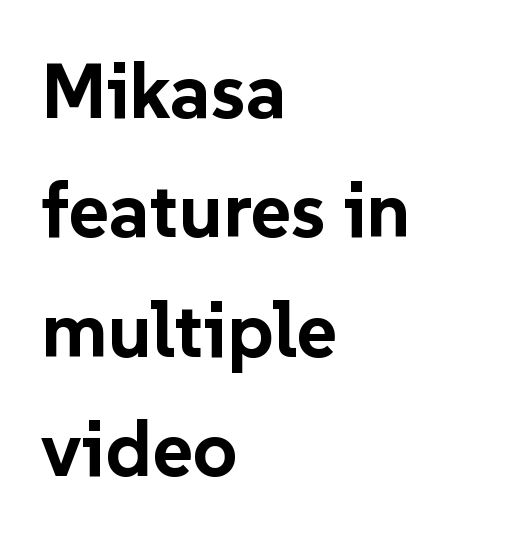
Each new line begins a customary step beneath the previous one. Each letter keeps its own natural width here, so spacing adapts to shape. Unmarked baselines from the first word to the last. The typesetter chose a ragged-right arrangement here. Is this a sans? Yes — the strokes have no serifs. Compared with an ordinary text face, these strokes are far heavier — a full bold.
